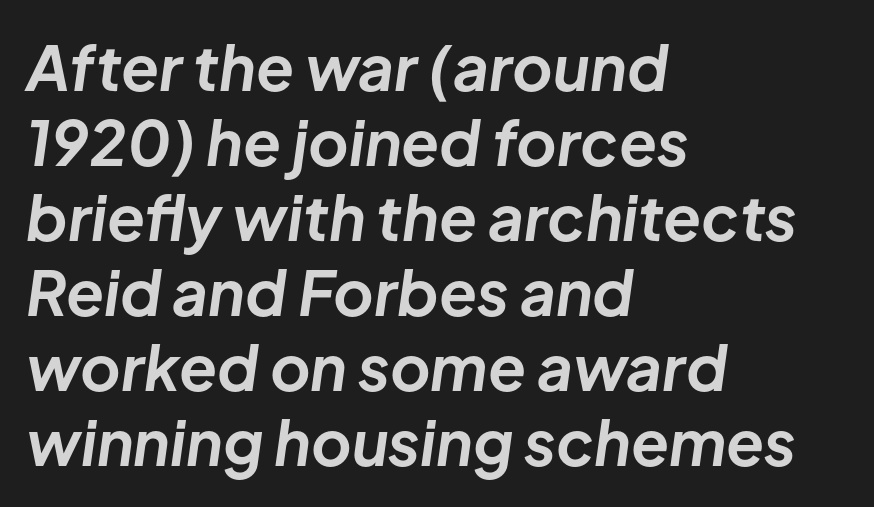
The image shows 62 px bold type, italic (leaning right); set left-aligned, line spacing 1.21x, normal letter spacing, not underlined; low stroke contrast and a medium x-height.
